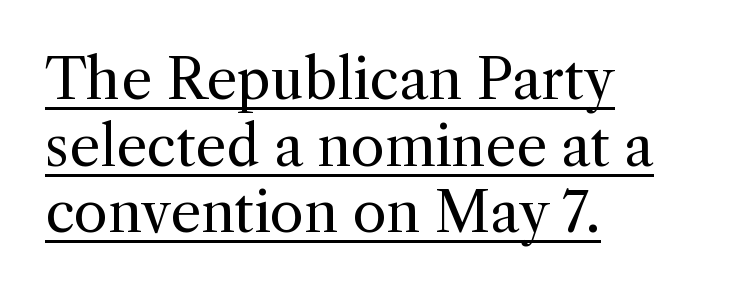
The image shows 55 px regular-weight serif type, upright; set left-aligned, line spacing 1.21x, normal letter spacing, underlined; a medium x-height.
